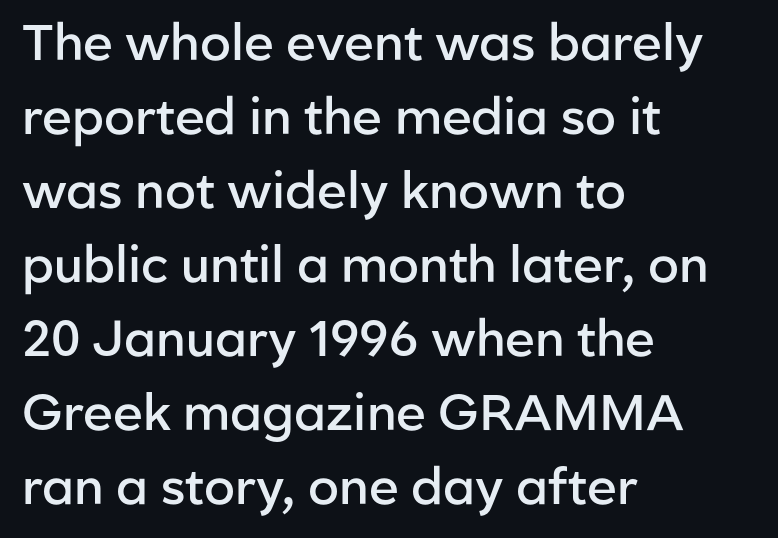
{"serif": "no", "italic": "no", "bold": "semi", "weight": "semibold", "width": "normal", "stroke_contrast": "low", "x_height": "medium", "monospaced": "no", "underline": "no", "align": "left", "line_spacing": "normal", "line_spacing_ratio": 1.48, "letter_spacing": "normal", "letter_spacing_em": 0.0, "glyph_px": 50}
